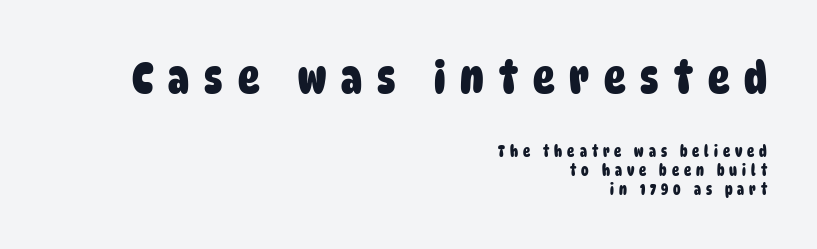
{"serif": "no", "bold": "yes", "weight": "heavy", "width": "condensed", "stroke_contrast": "low", "x_height": "large", "monospaced": "no", "underline": "no", "align": "right", "line_spacing": "normal", "line_spacing_ratio": 1.25, "letter_spacing": "wide", "letter_spacing_em": 0.33, "larger_block": "first", "size_ratio": 3.0, "glyph_px": 45}
